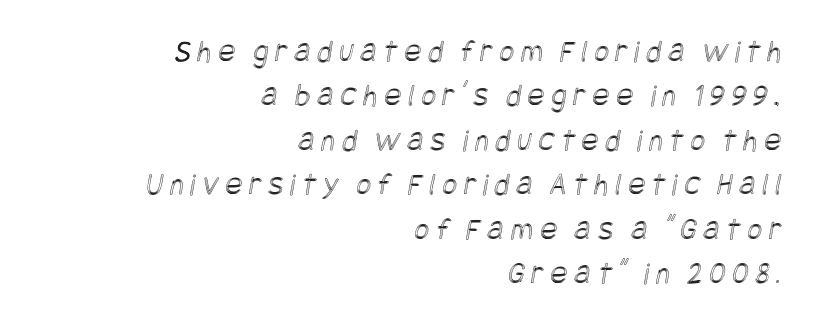
Q: Is the text underlined? A: No.
Q: How is the paragraph aligned? A: Right-aligned.
Q: Is the spacing between letters normal or unusually wide? A: Unusually wide.
Q: Is the spacing between lines tight, normal or loose? A: Normal.
Q: Width (condensed, normal, or wide)? A: Condensed.
Q: x-height? A: Large.
